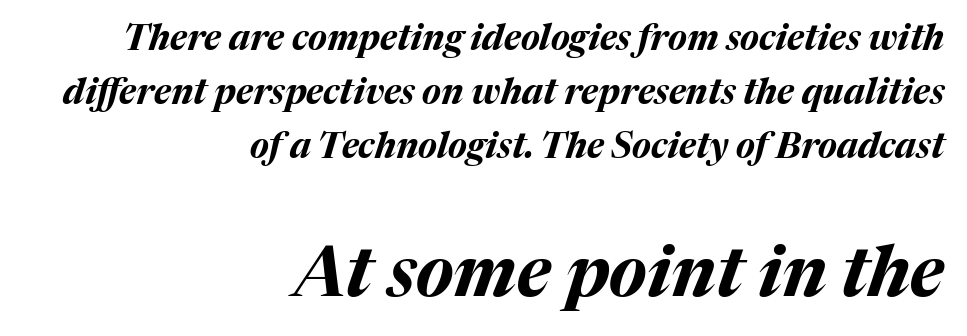
The image shows 70 px bold type, italic (leaning right); set right-aligned, normal line spacing (1.55x), normal letter spacing, not underlined; the second (bottom) block is 2.0x larger; medium stroke contrast and a medium x-height.
